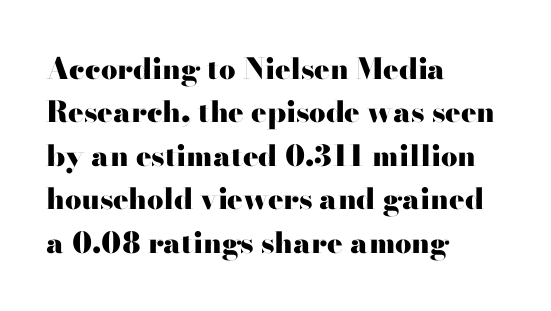
Quick note: interline space is typical. Emphasis by weight is at full strength: bold. Plain, unruled lines of type. Character widths vary here, with narrow letters taking less room than wide ones.
